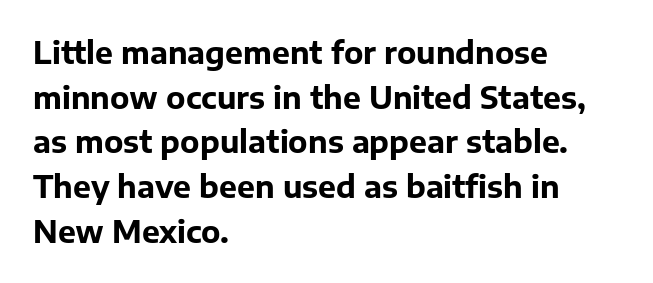
Q: Is the text bold? A: Yes.
Q: Is the text italic (slanted)? A: No, it is upright.
Q: Is the typeface a serif or a sans-serif typeface? A: Sans-serif.
Q: Is the text underlined? A: No.
Q: How is the paragraph aligned? A: Left-aligned.
Q: Is the spacing between letters normal or unusually wide? A: Normal.
Q: Is the spacing between lines tight, normal or loose? A: Normal.
Q: Width (condensed, normal, or wide)? A: Normal.
Q: Stroke contrast? A: Low.
Q: x-height? A: Medium.
Q: Monospaced? A: No.
